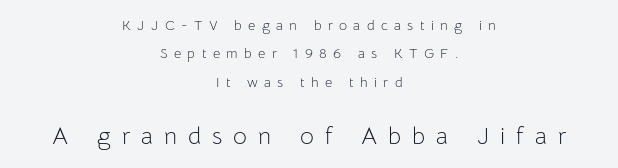
This is the regular roman posture of the typeface. This sample trades compactness for vertical openness between lines. Descender tails drop into unmarked territory. Bigger letters appear in the bottom chunk; the top chunk is reduced. The letters are spread apart with noticeably loose tracking. Leftover space on each line is divided equally before and after the words.
